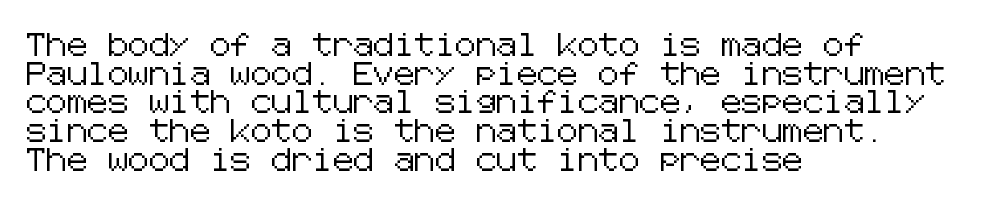
{"italic": "no", "underline": "no", "align": "left", "line_spacing": "normal", "line_spacing_ratio": 1.25, "letter_spacing": "normal", "letter_spacing_em": 0.0, "glyph_px": 23}
